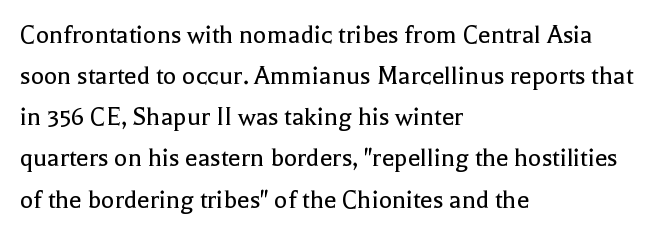
Q: Is the text bold? A: No.
Q: Is the text italic (slanted)? A: No, it is upright.
Q: Is the typeface a serif or a sans-serif typeface? A: Serif.
Q: Is the text underlined? A: No.
Q: How is the paragraph aligned? A: Left-aligned.
Q: Is the spacing between letters normal or unusually wide? A: Normal.
Q: Is the spacing between lines tight, normal or loose? A: Normal.
Q: Width (condensed, normal, or wide)? A: Normal.
Q: x-height? A: Medium.
Q: Monospaced? A: No.
